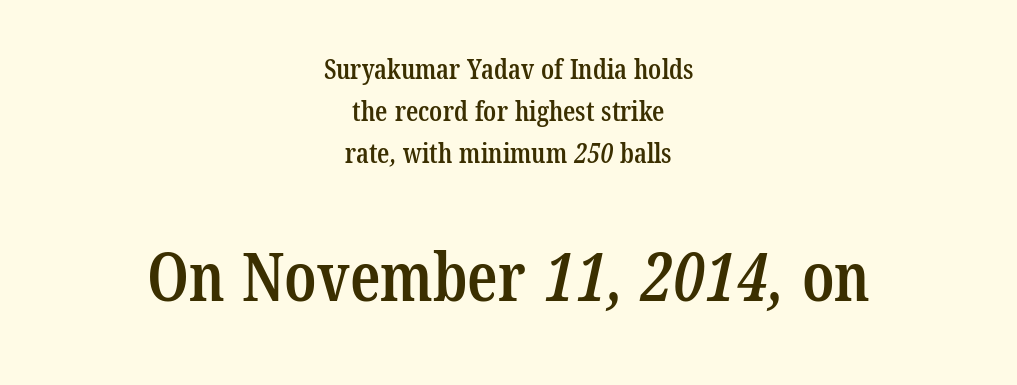
The image shows 67 px semibold, condensed serif type; set centered, normal line spacing (1.55x), normal letter spacing, not underlined; the second (bottom) block is 2.48x larger; low stroke contrast and a medium x-height.
